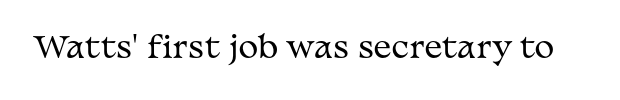
The image shows 30 px regular-weight, wide serif type, upright; set normal letter spacing, not underlined; medium stroke contrast and a medium x-height.
